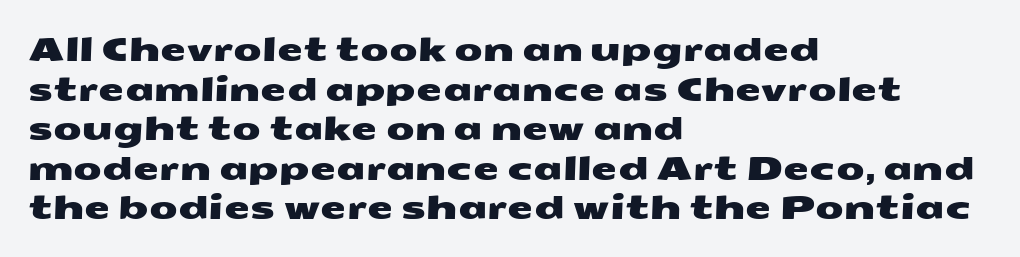
{"serif": "no", "width": "wide", "stroke_contrast": "medium", "x_height": "medium", "monospaced": "no", "underline": "no", "align": "left", "line_spacing_ratio": 1.2, "letter_spacing": "normal", "letter_spacing_em": 0.0, "glyph_px": 33}
